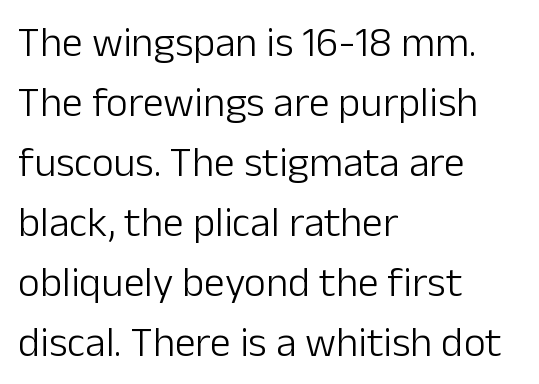
The typography opts for an upright posture over an oblique one. The passage shown has conventional tracking throughout. Summary of weight: not heavy and not bold. A bare baseline throughout the passage. Layout note: lines flush left. A typesetter would call this proportional, since set widths differ per character.
